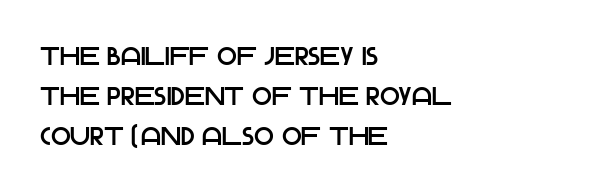
Descender tails drop into unmarked territory. Each word holds together tightly as a unit, with standard inter-letter gaps. Style check: upright. A student would call this left alignment; a typographer would say flush left, rag right. If you measured baseline to baseline, you'd find a middling distance.
